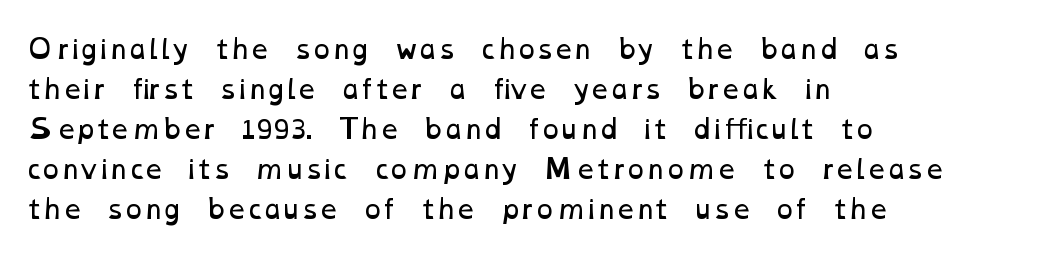
Q: Is the text bold? A: No.
Q: Is the text underlined? A: No.
Q: How is the paragraph aligned? A: Left-aligned.
Q: Is the spacing between letters normal or unusually wide? A: Normal.
Q: Is the spacing between lines tight, normal or loose? A: Normal.
